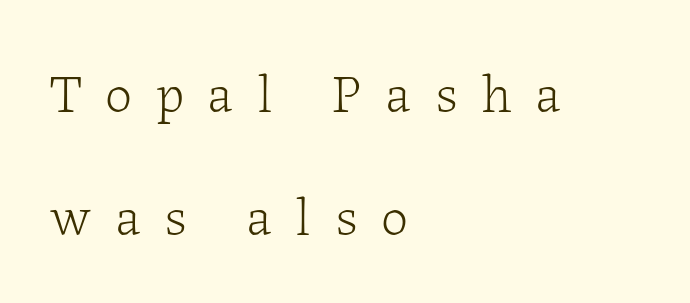
Q: Is the text bold? A: No.
Q: Is the text italic (slanted)? A: No, it is upright.
Q: Is the typeface a serif or a sans-serif typeface? A: Serif.
Q: Is the text underlined? A: No.
Q: How is the paragraph aligned? A: Left-aligned.
Q: Is the spacing between letters normal or unusually wide? A: Unusually wide.
Q: Is the spacing between lines tight, normal or loose? A: Loose.
Q: Width (condensed, normal, or wide)? A: Normal.
Q: Stroke contrast? A: Low.
Q: x-height? A: Medium.
Q: Monospaced? A: No.
